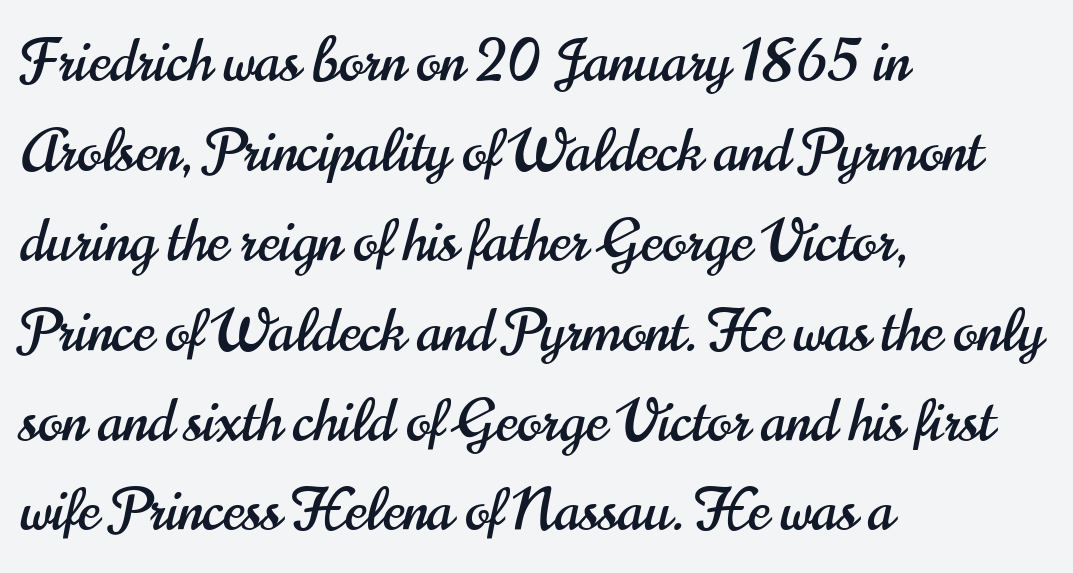
Q: Is the text italic (slanted)? A: Yes.
Q: Is the typeface a serif or a sans-serif typeface? A: Sans-serif.
Q: Is the text underlined? A: No.
Q: How is the paragraph aligned? A: Left-aligned.
Q: Is the spacing between letters normal or unusually wide? A: Normal.
Q: Is the spacing between lines tight, normal or loose? A: Normal.
Q: Width (condensed, normal, or wide)? A: Condensed.
Q: Stroke contrast? A: High.
Q: x-height? A: Small.
Q: Monospaced? A: No.
